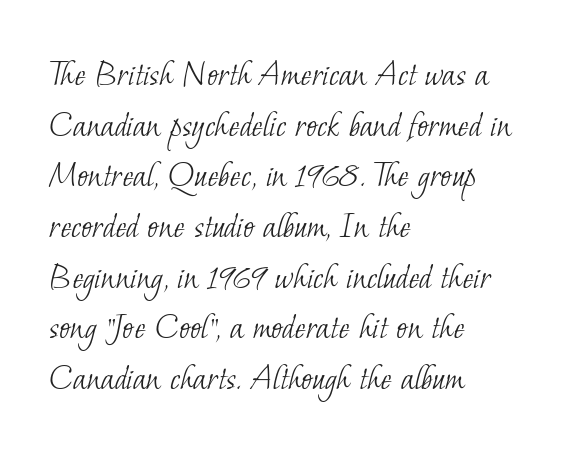
{"serif": "yes", "bold": "no", "weight": "light", "width": "normal", "stroke_contrast": "low", "x_height": "small", "monospaced": "no", "underline": "no", "align": "left", "line_spacing": "normal", "line_spacing_ratio": 1.37, "letter_spacing": "normal", "letter_spacing_em": 0.0, "glyph_px": 37}
